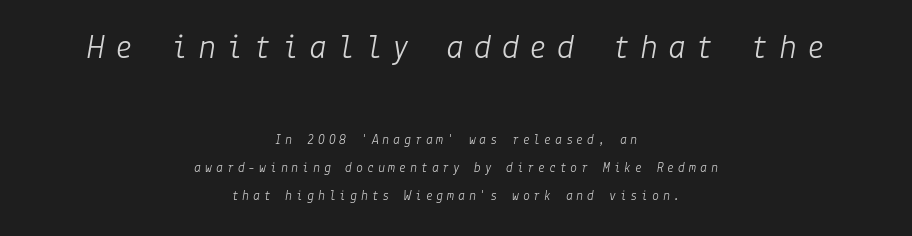
{"italic": "yes", "lean": "right", "slant_degrees": 9, "bold": "no", "weight": "light", "width": "normal", "stroke_contrast": "low", "x_height": "medium", "underline": "no", "align": "center", "line_spacing": "loose", "line_spacing_ratio": 2.02, "letter_spacing": "wide", "letter_spacing_em": 0.27, "larger_block": "first", "size_ratio": 2.57, "glyph_px": 36}
